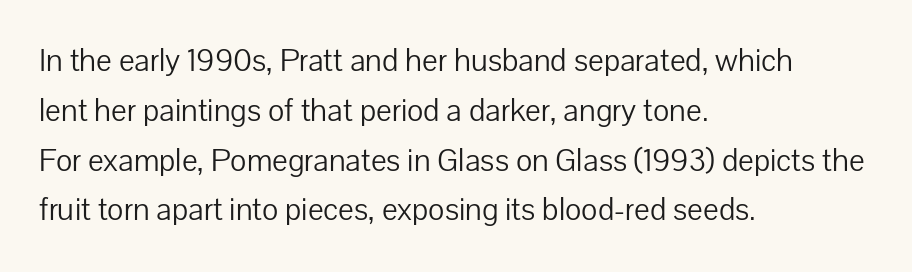
The image shows 33 px light sans-serif type, upright; set left-aligned, normal line spacing (1.51x), normal letter spacing, not underlined; low stroke contrast and a medium x-height.
